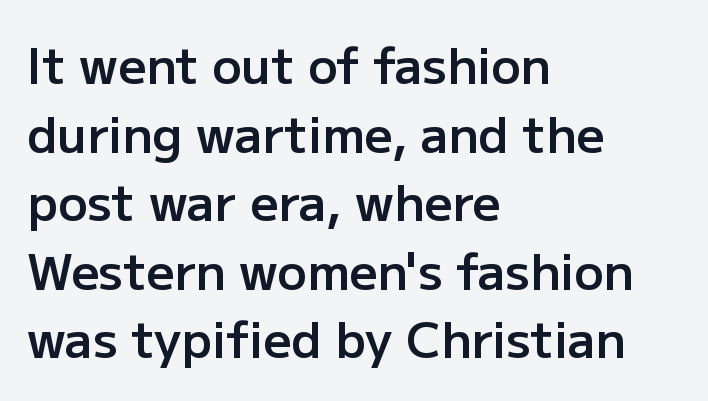
{"serif": "no", "italic": "no", "bold": "semi", "weight": "semibold", "width": "normal", "stroke_contrast": "low", "x_height": "medium", "monospaced": "no", "underline": "no", "align": "left", "line_spacing": "normal", "line_spacing_ratio": 1.4, "letter_spacing": "normal", "letter_spacing_em": 0.0, "glyph_px": 49}
